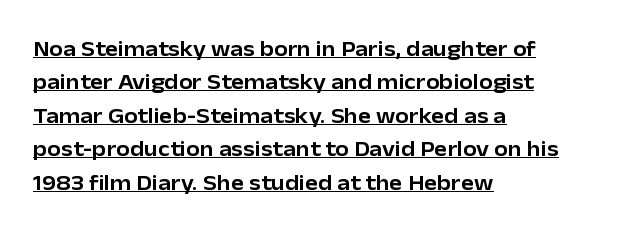
The image shows 22 px text type, upright; set left-aligned, normal line spacing (1.52x), normal letter spacing, underlined.
